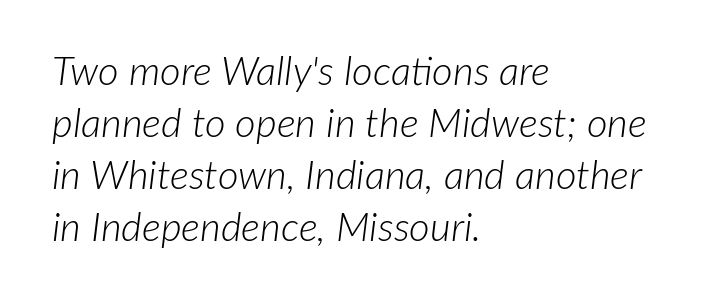
Q: Is the text bold? A: No.
Q: Is the text italic (slanted)? A: Yes, it leans right by about 7 degrees.
Q: Is the text underlined? A: No.
Q: How is the paragraph aligned? A: Left-aligned.
Q: Is the spacing between letters normal or unusually wide? A: Normal.
Q: Is the spacing between lines tight, normal or loose? A: Normal.
Q: Width (condensed, normal, or wide)? A: Normal.
Q: Stroke contrast? A: Low.
Q: x-height? A: Medium.
Q: Monospaced? A: No.
